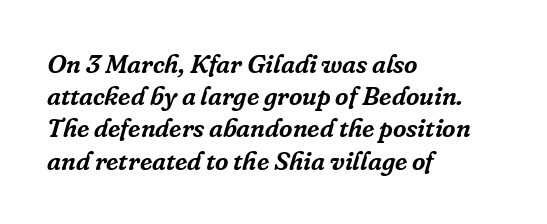
The image shows 26 px text type, italic (leaning right); set left-aligned, line spacing 1.24x, normal letter spacing, not underlined.
